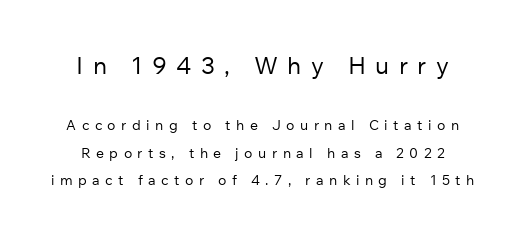
{"italic": "no", "bold": "no", "underline": "no", "line_spacing": "loose", "line_spacing_ratio": 1.96, "letter_spacing": "wide", "letter_spacing_em": 0.39, "larger_block": "first", "size_ratio": 1.71, "glyph_px": 24}
